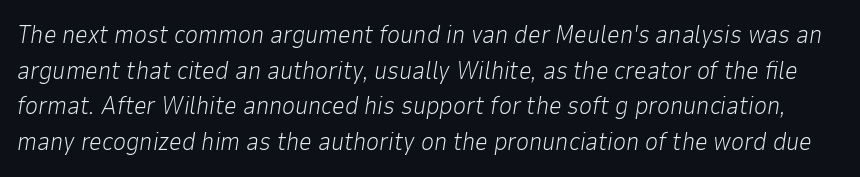
The image shows 25 px text type, italic (leaning right); set normal line spacing (1.43x), normal letter spacing, not underlined.
